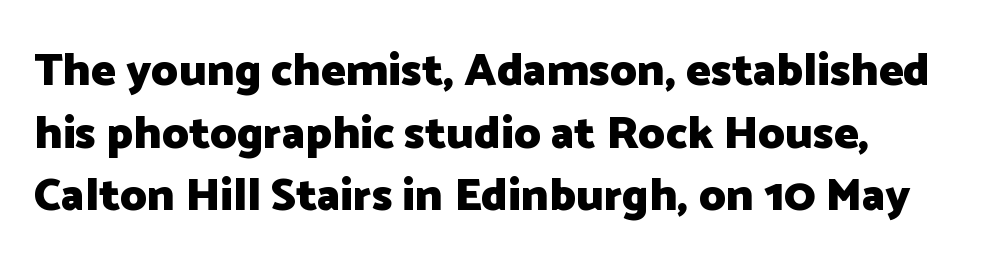
In terms of letterspacing, this is plain default setting. Students, this is bold: see how much ink each stroke carries. Descender tails drop into unmarked territory. This sample keeps an unexceptional amount of space between lines. In terms of letterform style, serifs are entirely absent. The passage is arranged the way most books set body copy — flush left.
